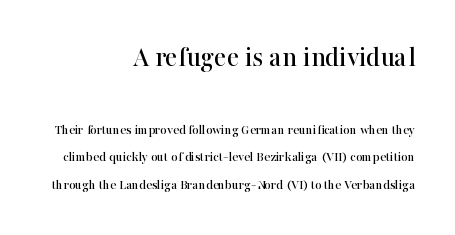
The image shows 29 px serif type, upright; set right-aligned, loose line spacing (1.98x), normal letter spacing, not underlined; the first (top) block is 2.07x larger; high stroke contrast and a medium x-height.
